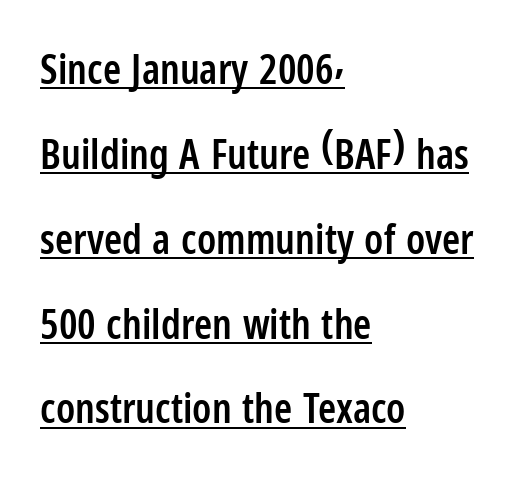
Q: Is the text bold? A: Semi-bold.
Q: Is the text italic (slanted)? A: No, it is upright.
Q: Is the typeface a serif or a sans-serif typeface? A: Sans-serif.
Q: Is the text underlined? A: Yes.
Q: How is the paragraph aligned? A: Left-aligned.
Q: Is the spacing between letters normal or unusually wide? A: Normal.
Q: Is the spacing between lines tight, normal or loose? A: Loose.
Q: Width (condensed, normal, or wide)? A: Condensed.
Q: Stroke contrast? A: Low.
Q: x-height? A: Medium.
Q: Monospaced? A: No.
